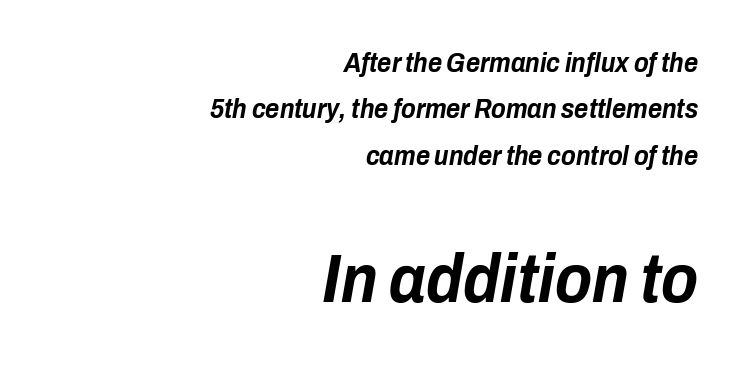
Q: Is the text bold? A: Yes.
Q: Is the text italic (slanted)? A: Yes, it leans right by about 10 degrees.
Q: Is the text underlined? A: No.
Q: How is the paragraph aligned? A: Right-aligned.
Q: Is the spacing between letters normal or unusually wide? A: Normal.
Q: Which block of text is set in a larger size, the first (top) or the second (bottom)? A: The second (bottom) one.
Q: Width (condensed, normal, or wide)? A: Condensed.
Q: Stroke contrast? A: Low.
Q: x-height? A: Medium.
Q: Monospaced? A: No.
